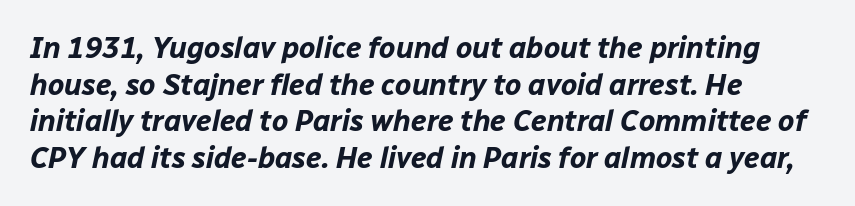
{"italic": "yes", "lean": "right", "slant_degrees": 12, "bold": "yes", "weight": "bold", "width": "normal", "stroke_contrast": "low", "x_height": "medium", "monospaced": "no", "underline": "no", "align": "left", "line_spacing": "normal", "line_spacing_ratio": 1.26, "letter_spacing": "normal", "letter_spacing_em": 0.0, "glyph_px": 29}
